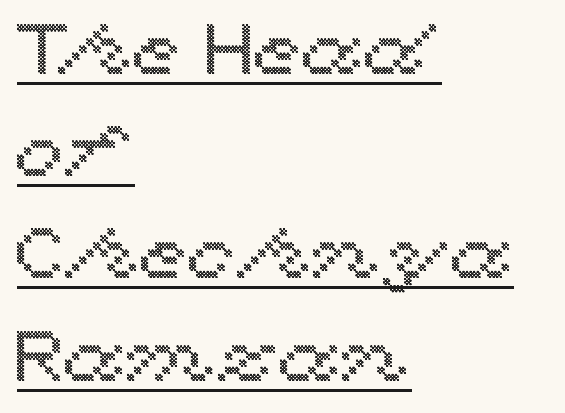
{"width": "wide", "x_height": "medium", "monospaced": "no", "underline": "yes", "align": "left", "line_spacing": "normal", "line_spacing_ratio": 1.44, "letter_spacing": "normal", "letter_spacing_em": 0.0, "glyph_px": 71}
